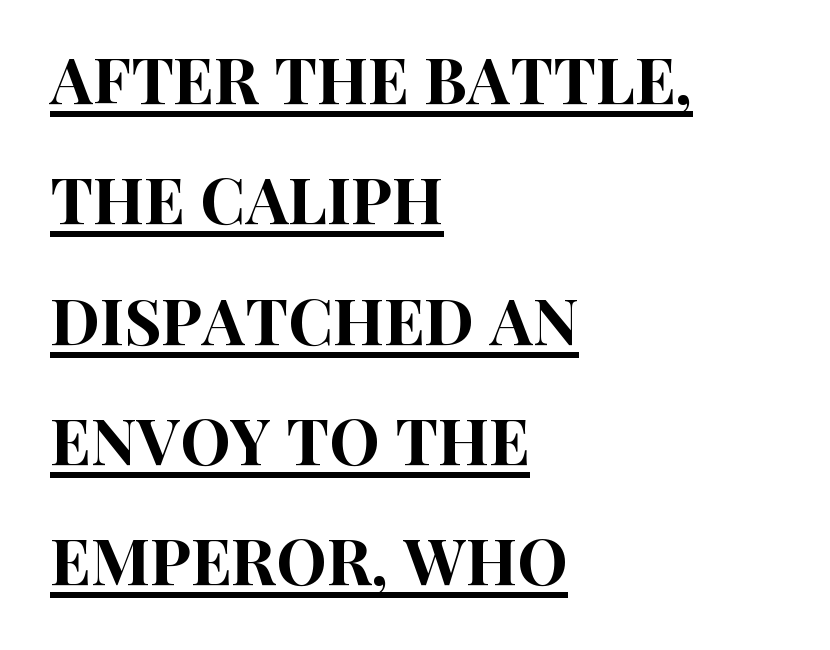
Q: Is the text italic (slanted)? A: No, it is upright.
Q: Is the typeface a serif or a sans-serif typeface? A: Sans-serif.
Q: Is the text underlined? A: Yes.
Q: How is the paragraph aligned? A: Left-aligned.
Q: Is the spacing between letters normal or unusually wide? A: Normal.
Q: Width (condensed, normal, or wide)? A: Condensed.
Q: Stroke contrast? A: High.
Q: x-height? A: Large.
Q: Monospaced? A: No.
